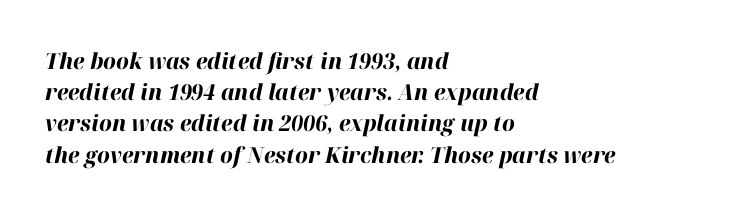
Just letters on the line, the space beneath them empty. Where is the straight margin? On the left. Heavy-handed strokes throughout: this text is bold. These lines were composed using italics. Caption: standard tracking, unaltered. Horizontal bands of white between lines are of average thickness.
